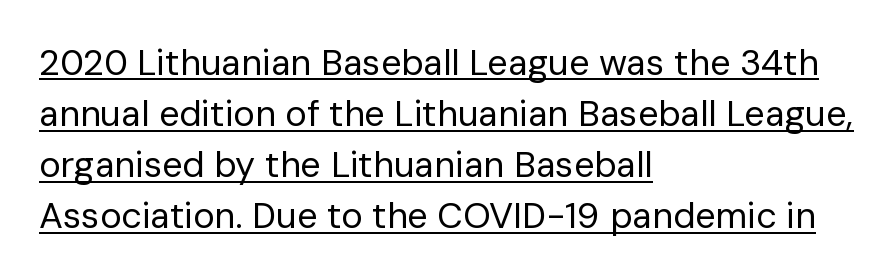
Q: Is the text bold? A: No.
Q: Is the text italic (slanted)? A: No, it is upright.
Q: Is the typeface a serif or a sans-serif typeface? A: Sans-serif.
Q: Is the text underlined? A: Yes.
Q: How is the paragraph aligned? A: Left-aligned.
Q: Is the spacing between letters normal or unusually wide? A: Normal.
Q: Is the spacing between lines tight, normal or loose? A: Normal.
Q: Width (condensed, normal, or wide)? A: Normal.
Q: Stroke contrast? A: Low.
Q: x-height? A: Medium.
Q: Monospaced? A: No.
